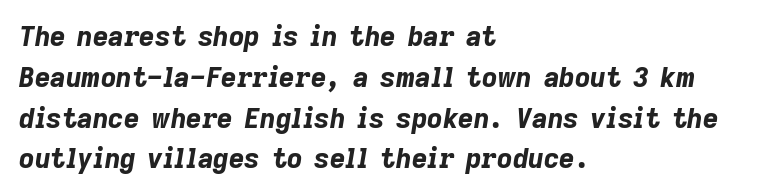
{"italic": "yes", "lean": "right", "slant_degrees": 9, "bold": "yes", "underline": "no", "align": "left", "line_spacing": "normal", "line_spacing_ratio": 1.51, "letter_spacing": "normal", "letter_spacing_em": 0.0, "glyph_px": 27}
